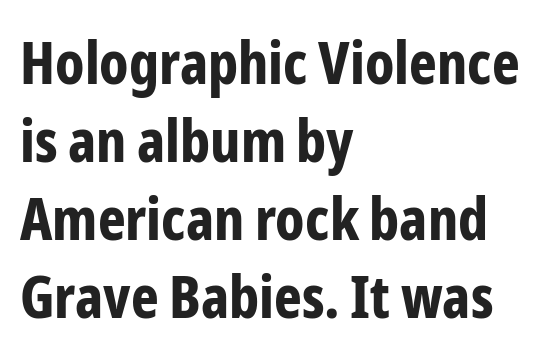
Q: Is the text bold? A: Yes.
Q: Is the text italic (slanted)? A: No, it is upright.
Q: Is the typeface a serif or a sans-serif typeface? A: Sans-serif.
Q: Is the text underlined? A: No.
Q: How is the paragraph aligned? A: Left-aligned.
Q: Is the spacing between letters normal or unusually wide? A: Normal.
Q: Is the spacing between lines tight, normal or loose? A: Normal.
Q: Width (condensed, normal, or wide)? A: Condensed.
Q: Stroke contrast? A: Low.
Q: x-height? A: Medium.
Q: Monospaced? A: No.
